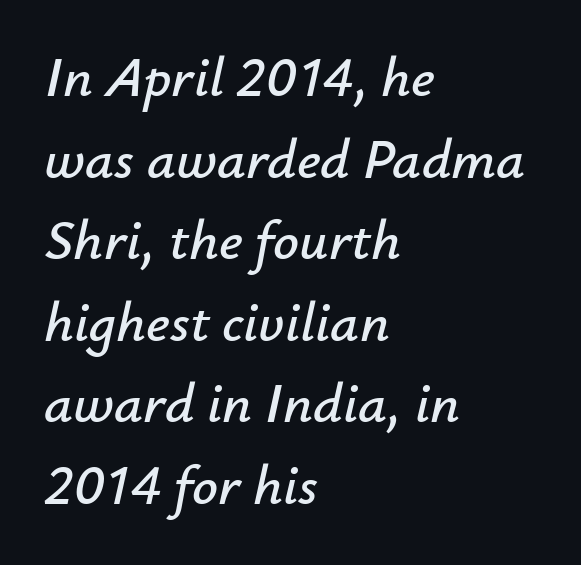
Q: Is the text italic (slanted)? A: Yes, it leans right by about 12 degrees.
Q: Is the text underlined? A: No.
Q: How is the paragraph aligned? A: Left-aligned.
Q: Is the spacing between letters normal or unusually wide? A: Normal.
Q: Is the spacing between lines tight, normal or loose? A: Normal.
Q: Width (condensed, normal, or wide)? A: Normal.
Q: Stroke contrast? A: Low.
Q: x-height? A: Small.
Q: Monospaced? A: No.
